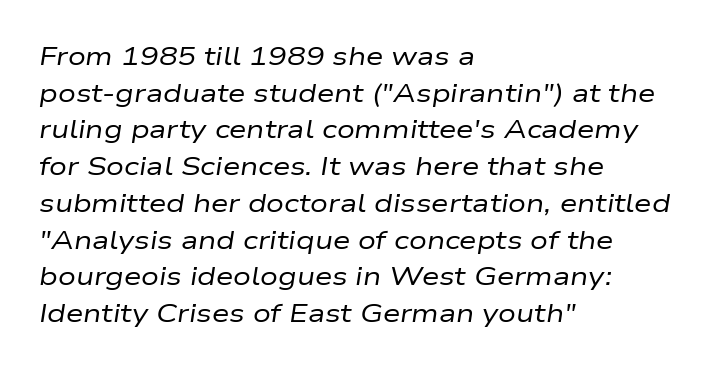
{"italic": "yes", "lean": "right", "slant_degrees": 9, "bold": "no", "underline": "no", "align": "left", "line_spacing": "normal", "line_spacing_ratio": 1.47, "letter_spacing": "normal", "letter_spacing_em": 0.0, "glyph_px": 25}
